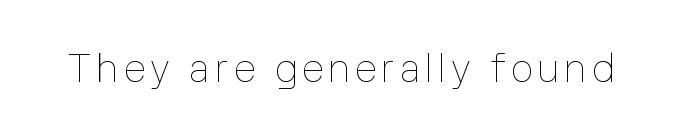
{"italic": "no", "bold": "no", "weight": "thin", "width": "normal", "stroke_contrast": "low", "x_height": "medium", "monospaced": "no", "underline": "no", "glyph_px": 39}
